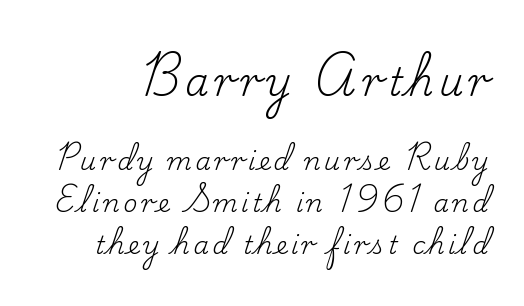
The image shows 38 px regular-weight serif type; set normal line spacing (1.69x), not underlined; the first (top) block is 1.52x larger; low stroke contrast and a small x-height.
